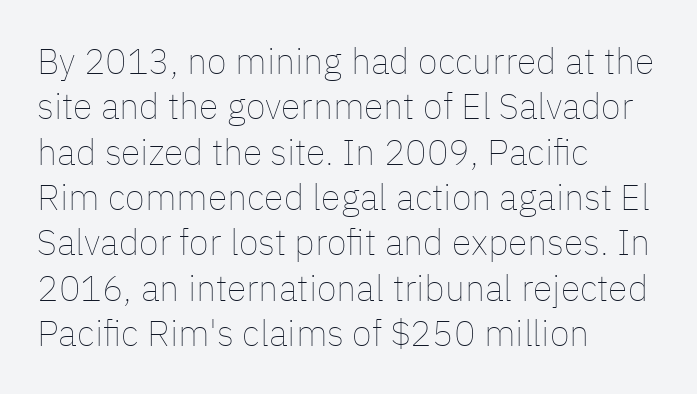
Q: Is the text bold? A: No.
Q: Is the text italic (slanted)? A: No, it is upright.
Q: Is the text underlined? A: No.
Q: How is the paragraph aligned? A: Left-aligned.
Q: Is the spacing between letters normal or unusually wide? A: Normal.
Q: Is the spacing between lines tight, normal or loose? A: Normal.
Q: Width (condensed, normal, or wide)? A: Normal.
Q: Stroke contrast? A: Low.
Q: x-height? A: Medium.
Q: Monospaced? A: No.
